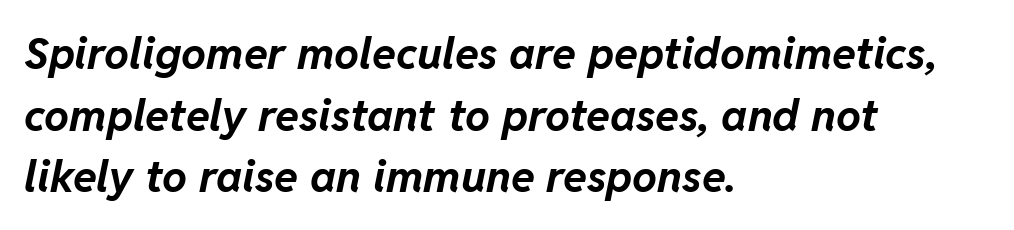
You could not count columns in this text — the font is proportionally spaced. Quick note: italic. Leftover space on each line is placed entirely after the last word. Regular leading. Words appear dense and cohesive because spacing is normal.
